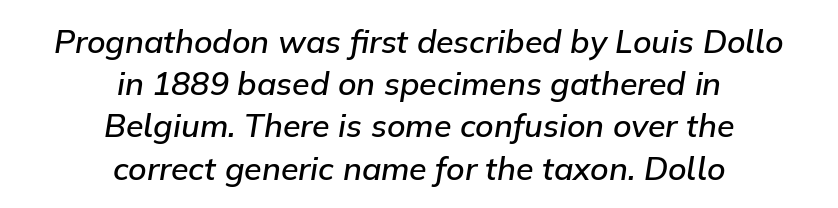
The image shows 32 px semibold type, italic (leaning right); set centered, normal line spacing (1.32x), normal letter spacing, not underlined; low stroke contrast and a medium x-height.
